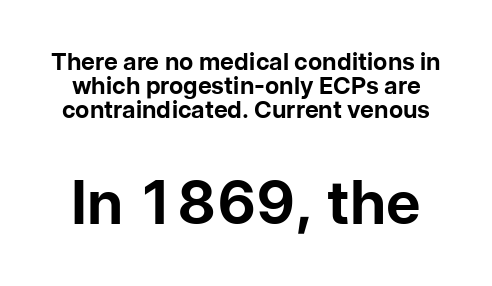
Check where the strokes stop: nothing finishes them off — pure sans. A dark, heavy texture on the line: the type is bold. The letters stand upright; this is a roman face. The letters advance in unequal steps, a hallmark of proportional type. The face used here is rendered with its standard letterfit. The designer gave the closing block more size than the opening block.
